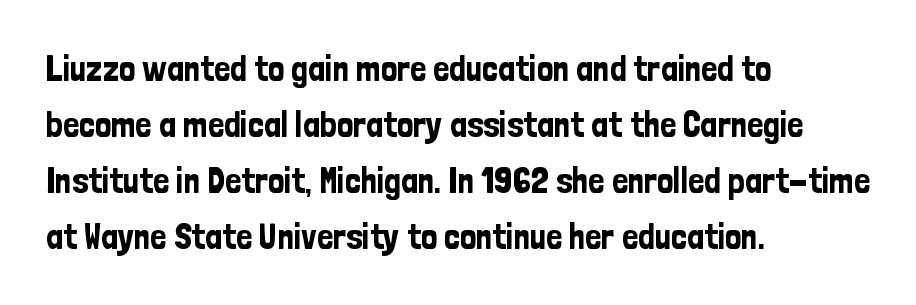
These lines are composed in type without serifs. No word sits above an underline. The font's upright variant was chosen for this text. Each letter keeps its own natural width here, so spacing adapts to shape. Characters follow at the spacing the type designer built in.
